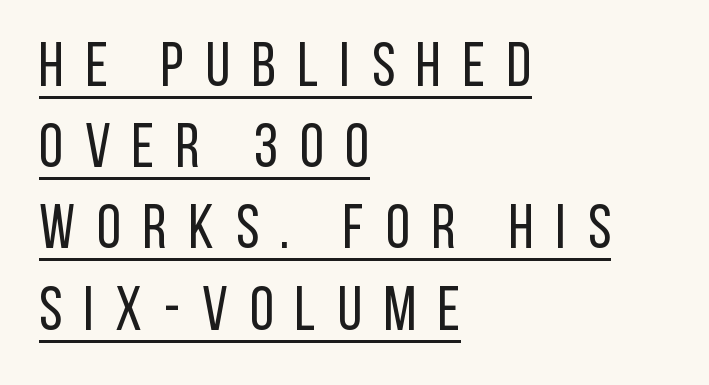
{"serif": "no", "italic": "no", "bold": "no", "weight": "regular", "width": "condensed", "stroke_contrast": "low", "x_height": "large", "monospaced": "no", "underline": "yes", "align": "left", "line_spacing": "normal", "line_spacing_ratio": 1.31, "letter_spacing": "wide", "letter_spacing_em": 0.35, "glyph_px": 62}
